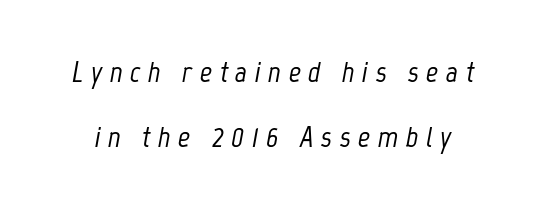
Leading: increased. The face used here is proportionally spaced, like ordinary book or web type. If you drew a line through each stem, it would be angled. Caption: expanded tracking, letters set apart.
